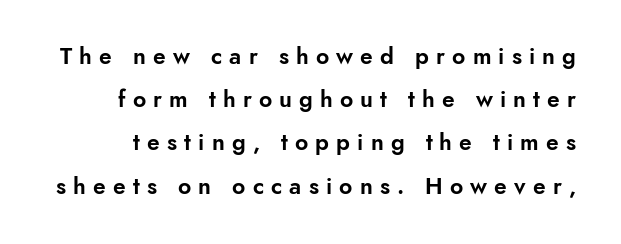
Loose tracking; the words dissolve into strings of separated letters. Check the space under the baseline: it is left empty. The lettering stays uniformly vertical, giving the passage a roman look.
